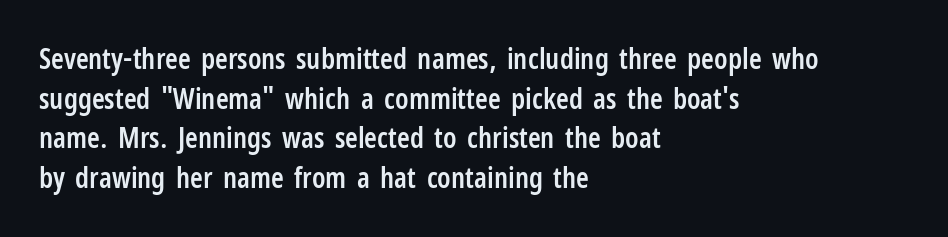
Q: Is the text bold? A: Semi-bold.
Q: Is the text italic (slanted)? A: No, it is upright.
Q: Is the typeface a serif or a sans-serif typeface? A: Sans-serif.
Q: Is the text underlined? A: No.
Q: How is the paragraph aligned? A: Left-aligned.
Q: Is the spacing between letters normal or unusually wide? A: Normal.
Q: Is the spacing between lines tight, normal or loose? A: Normal.
Q: Width (condensed, normal, or wide)? A: Condensed.
Q: Stroke contrast? A: Low.
Q: x-height? A: Medium.
Q: Monospaced? A: No.
